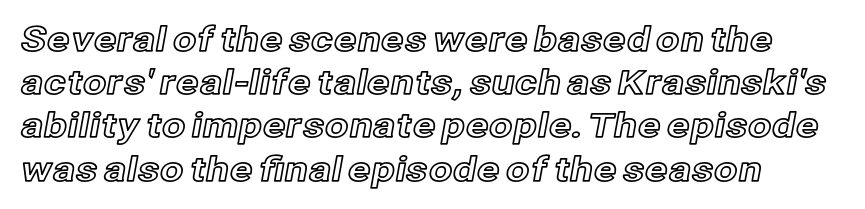
The image shows 34 px text type; set left-aligned, normal line spacing (1.27x), normal letter spacing, not underlined; a medium x-height.
